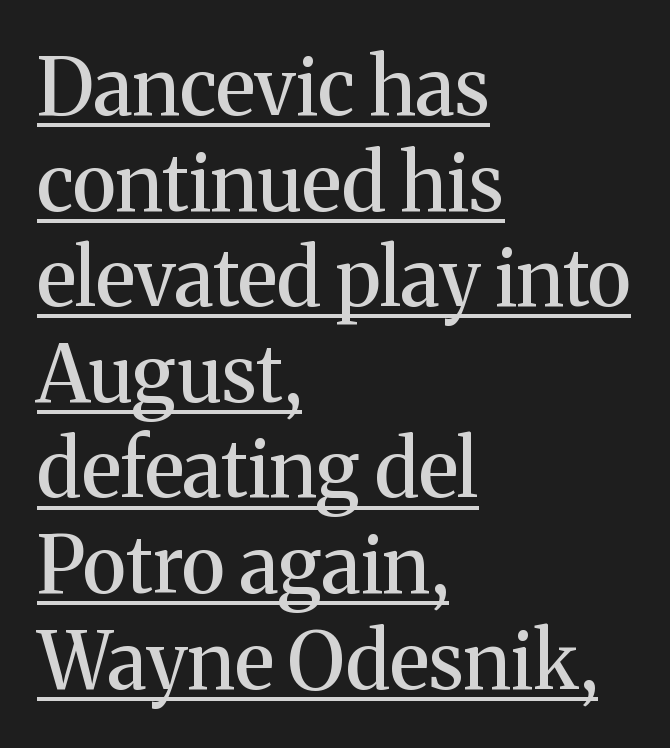
Q: Is the text italic (slanted)? A: No, it is upright.
Q: Is the typeface a serif or a sans-serif typeface? A: Serif.
Q: Is the text underlined? A: Yes.
Q: How is the paragraph aligned? A: Left-aligned.
Q: Is the spacing between letters normal or unusually wide? A: Normal.
Q: Width (condensed, normal, or wide)? A: Normal.
Q: Stroke contrast? A: Medium.
Q: x-height? A: Medium.
Q: Monospaced? A: No.
